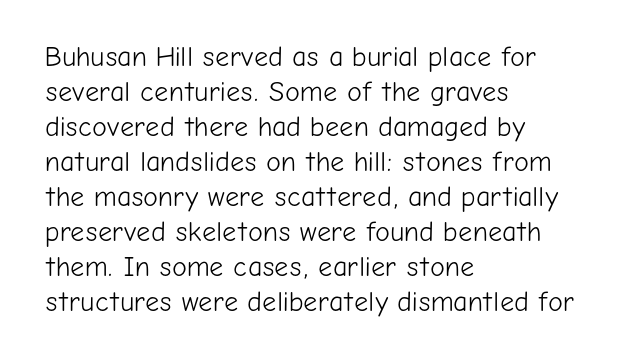
The image shows 28 px light sans-serif type, upright; set left-aligned, normal line spacing (1.25x), normal letter spacing, not underlined; low stroke contrast and a medium x-height.
